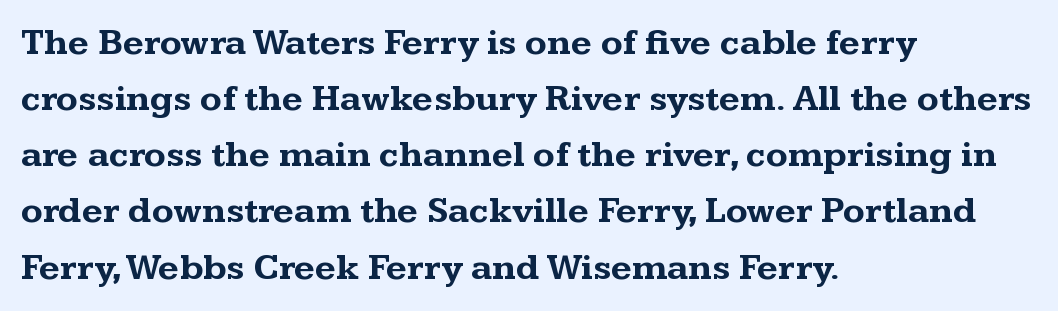
The image shows 36 px bold, wide serif type, upright; set left-aligned, normal line spacing (1.56x), normal letter spacing, not underlined; medium stroke contrast and a medium x-height.
